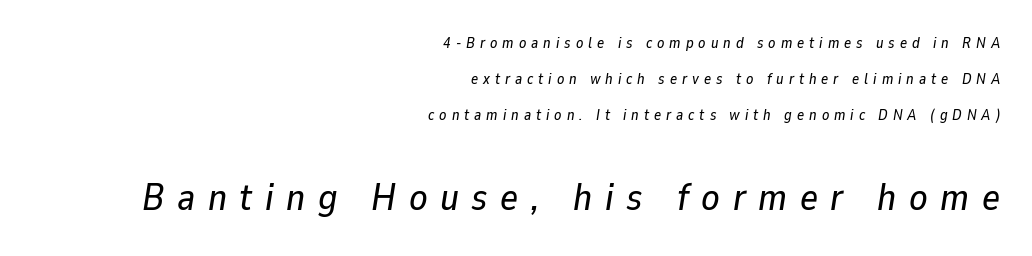
Q: Is the text italic (slanted)? A: Yes, it leans right by about 9 degrees.
Q: Is the text underlined? A: No.
Q: How is the paragraph aligned? A: Right-aligned.
Q: Is the spacing between letters normal or unusually wide? A: Unusually wide.
Q: Is the spacing between lines tight, normal or loose? A: Loose.
Q: Which block of text is set in a larger size, the first (top) or the second (bottom)? A: The second (bottom) one.
Q: Width (condensed, normal, or wide)? A: Normal.
Q: Stroke contrast? A: Low.
Q: x-height? A: Medium.
Q: Monospaced? A: No.
